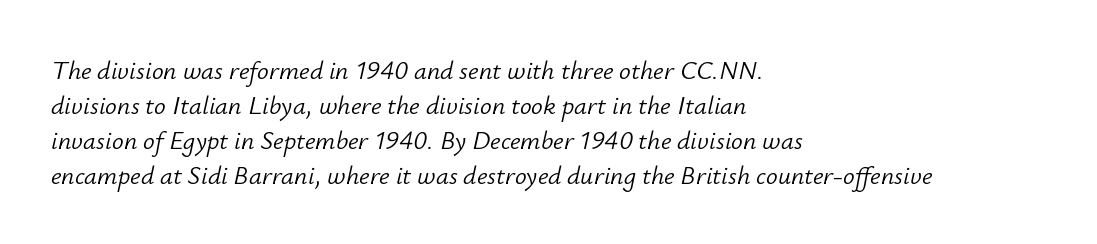
Q: Is the text bold? A: No.
Q: Is the text italic (slanted)? A: Yes, it leans right by about 12 degrees.
Q: Is the text underlined? A: No.
Q: How is the paragraph aligned? A: Left-aligned.
Q: Is the spacing between letters normal or unusually wide? A: Normal.
Q: Is the spacing between lines tight, normal or loose? A: Normal.
